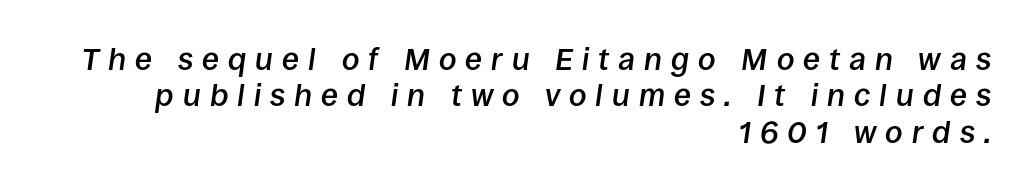
The letters advance in unequal steps, a hallmark of proportional type. Italic? Definitely — the glyphs are oblique. Unmarked baselines from the first word to the last. This is moderately heavy type, rendered in semibold.
